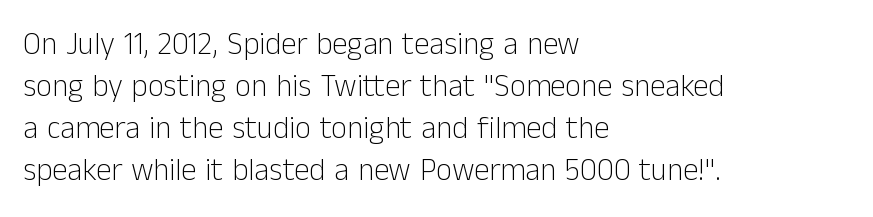
The image shows 31 px light sans-serif type, upright; set left-aligned, normal line spacing (1.35x), normal letter spacing, not underlined; low stroke contrast and a medium x-height.
